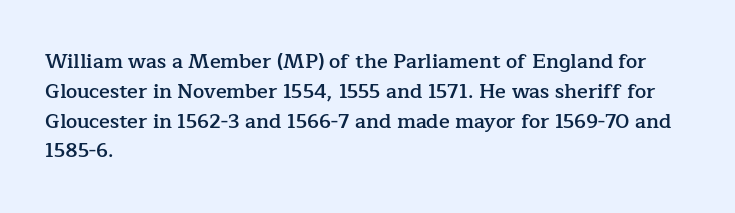
The image shows 20 px text type, upright; set left-aligned, normal line spacing (1.49x), normal letter spacing, not underlined.
